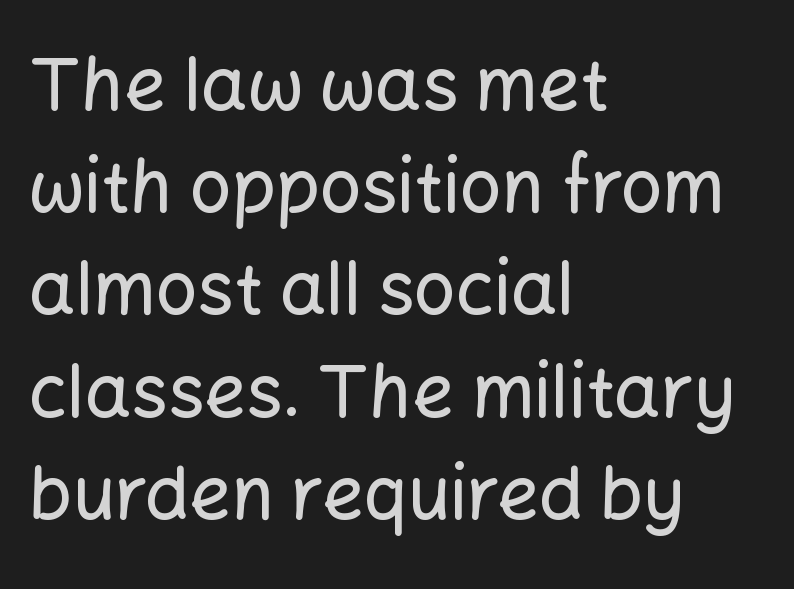
In terms of letterspacing, this is plain default setting. To sum up the face: it is a sans, with no serifs. The letters advance in unequal steps, a hallmark of proportional type. Baseline-to-baseline distance is the conventional proportion of letter height. All the whitespace from short lines collects on the right.
